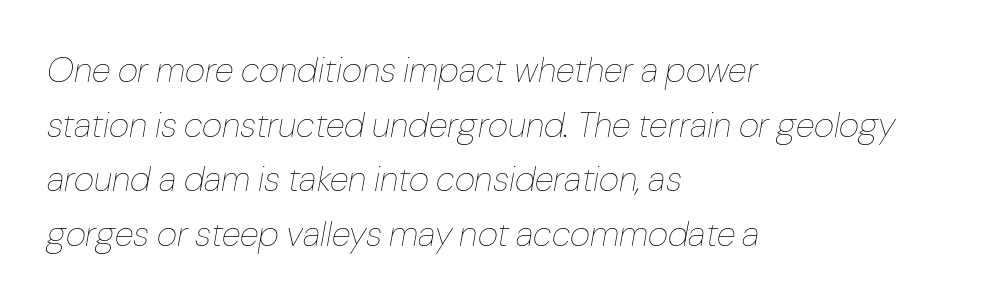
Q: Is the text bold? A: No.
Q: Is the text italic (slanted)? A: Yes, it leans right by about 10 degrees.
Q: Is the text underlined? A: No.
Q: How is the paragraph aligned? A: Left-aligned.
Q: Is the spacing between letters normal or unusually wide? A: Normal.
Q: Is the spacing between lines tight, normal or loose? A: Normal.
Q: Width (condensed, normal, or wide)? A: Normal.
Q: Stroke contrast? A: Low.
Q: x-height? A: Medium.
Q: Monospaced? A: No.
